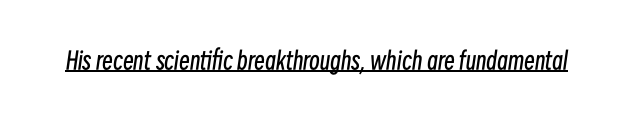
The image shows 24 px text type, italic (leaning right); set normal letter spacing, underlined.
